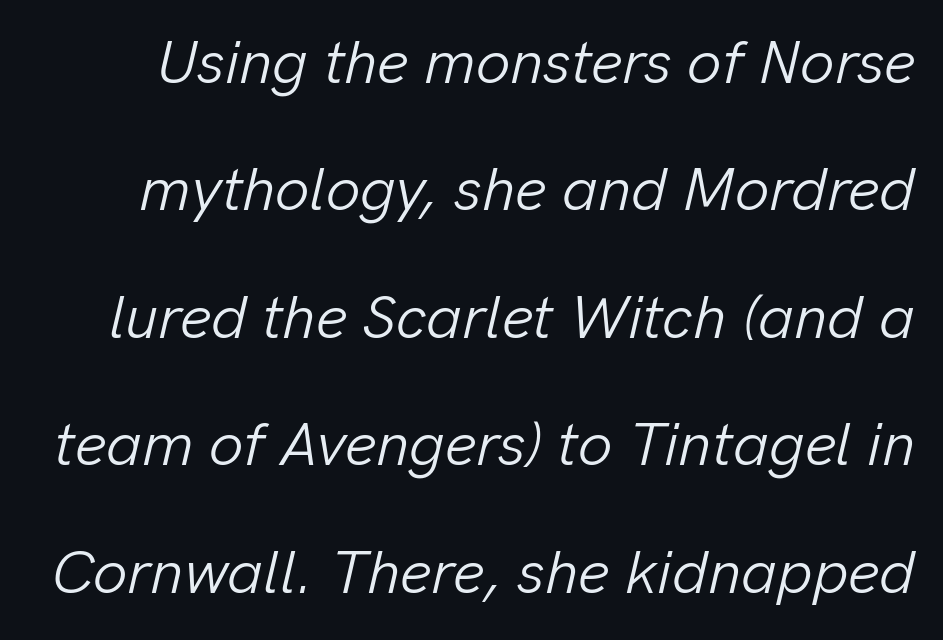
Q: Is the text bold? A: No.
Q: Is the text italic (slanted)? A: Yes, it leans right by about 13 degrees.
Q: Is the text underlined? A: No.
Q: Is the spacing between letters normal or unusually wide? A: Normal.
Q: Is the spacing between lines tight, normal or loose? A: Loose.
Q: Width (condensed, normal, or wide)? A: Normal.
Q: Stroke contrast? A: Low.
Q: x-height? A: Medium.
Q: Monospaced? A: No.
